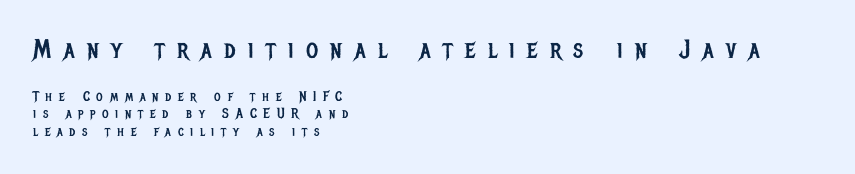
{"italic": "no", "bold": "no", "underline": "no", "align": "left", "line_spacing": "normal", "line_spacing_ratio": 1.26, "letter_spacing": "wide", "letter_spacing_em": 0.48, "larger_block": "first", "size_ratio": 1.86, "glyph_px": 26}
